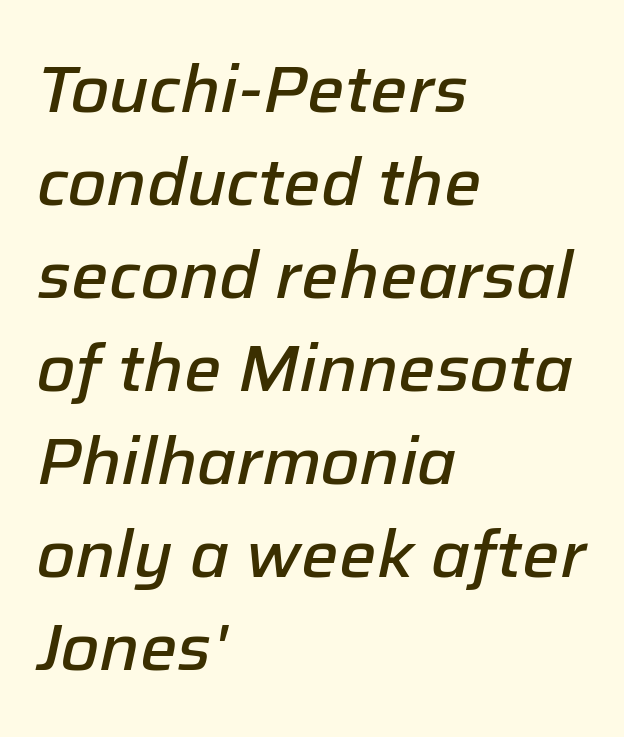
{"italic": "yes", "lean": "right", "slant_degrees": 12, "bold": "semi", "weight": "semibold", "width": "normal", "stroke_contrast": "low", "x_height": "medium", "monospaced": "no", "underline": "no", "align": "left", "line_spacing": "normal", "line_spacing_ratio": 1.41, "letter_spacing": "normal", "letter_spacing_em": 0.0, "glyph_px": 66}
